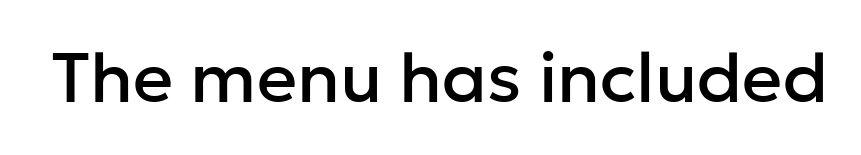
The image shows 70 px sans-serif type, upright; set normal letter spacing, not underlined; low stroke contrast and a medium x-height.
